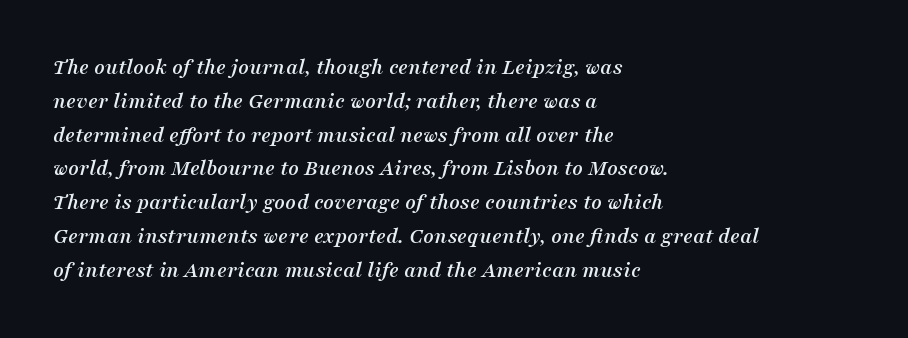
{"italic": "yes", "lean": "right", "slant_degrees": 16, "underline": "no", "align": "left", "line_spacing": "normal", "line_spacing_ratio": 1.47, "letter_spacing": "normal", "letter_spacing_em": 0.0, "glyph_px": 23}
